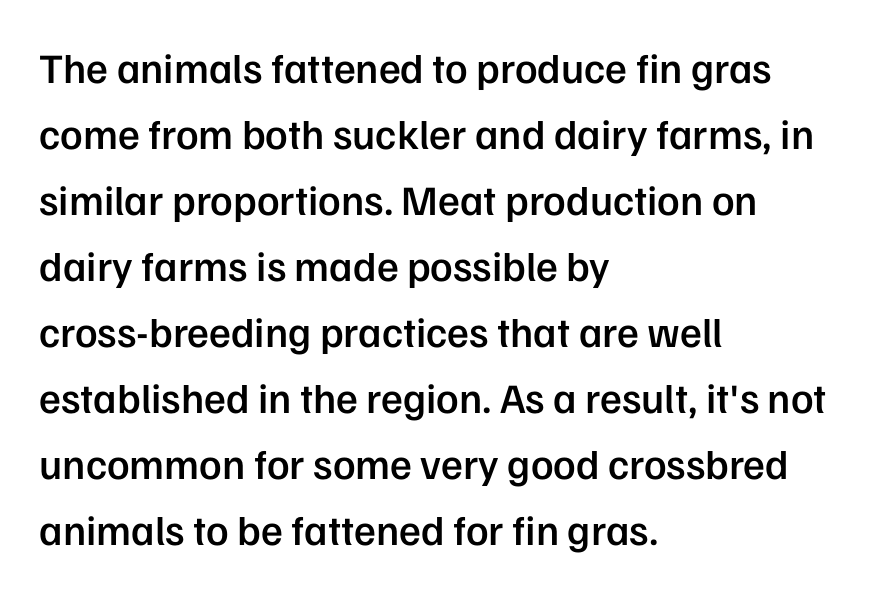
{"serif": "no", "italic": "no", "bold": "semi", "weight": "semibold", "width": "normal", "stroke_contrast": "low", "x_height": "medium", "monospaced": "no", "underline": "no", "align": "left", "line_spacing": "normal", "line_spacing_ratio": 1.57, "letter_spacing": "normal", "letter_spacing_em": 0.0, "glyph_px": 42}
